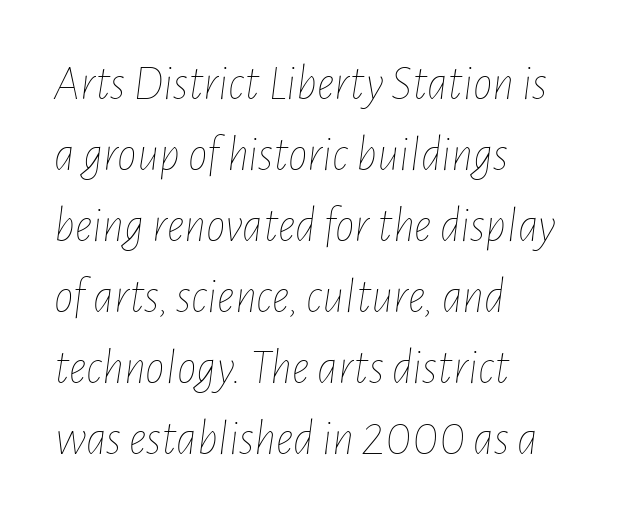
{"italic": "yes", "lean": "right", "slant_degrees": 7, "bold": "no", "weight": "thin", "width": "condensed", "stroke_contrast": "low", "x_height": "medium", "monospaced": "no", "underline": "no", "align": "left", "line_spacing": "normal", "line_spacing_ratio": 1.45, "letter_spacing": "normal", "letter_spacing_em": 0.0, "glyph_px": 49}
